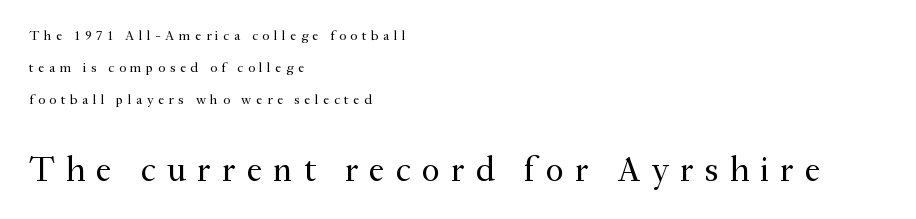
The image shows 35 px regular-weight serif type, upright; set left-aligned, loose line spacing (2.3x), unusually wide letter spacing (+0.32 em), not underlined; the second (bottom) block is 2.5x larger; medium stroke contrast and a small x-height.
